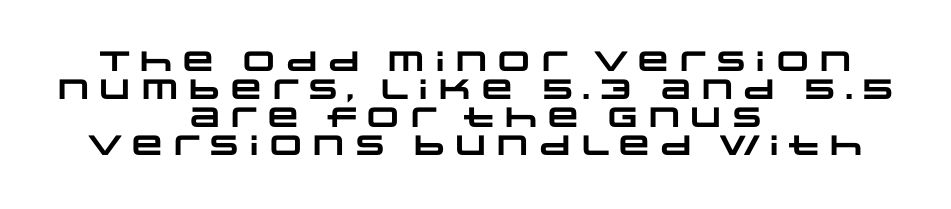
Check under the words: just untouched page. Leading: reduced. Note the varied advance widths — an 'i' is clearly narrower than an 'm'. You'd pick this weight for a headline — it's a proper bold. The passage shown has conventional tracking throughout. The font family rendered here belongs to the sans-serif group.
